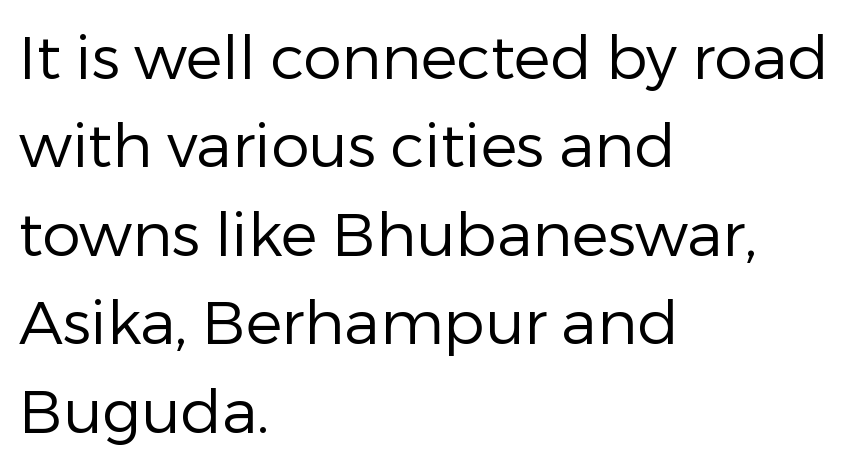
Q: Is the text bold? A: No.
Q: Is the text italic (slanted)? A: No, it is upright.
Q: Is the typeface a serif or a sans-serif typeface? A: Sans-serif.
Q: Is the text underlined? A: No.
Q: How is the paragraph aligned? A: Left-aligned.
Q: Is the spacing between letters normal or unusually wide? A: Normal.
Q: Is the spacing between lines tight, normal or loose? A: Normal.
Q: Width (condensed, normal, or wide)? A: Normal.
Q: Stroke contrast? A: Low.
Q: x-height? A: Medium.
Q: Monospaced? A: No.
